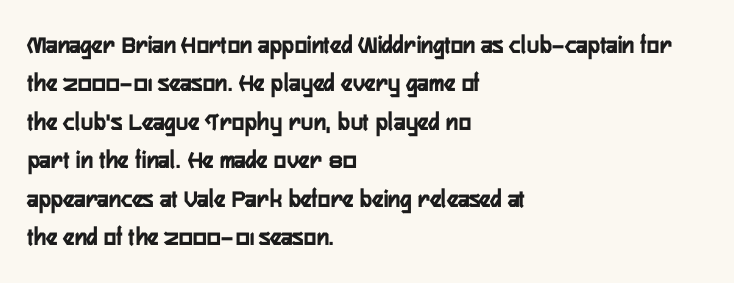
{"italic": "no", "bold": "yes", "underline": "no", "align": "left", "line_spacing": "normal", "line_spacing_ratio": 1.48, "letter_spacing": "normal", "letter_spacing_em": 0.0, "glyph_px": 26}
